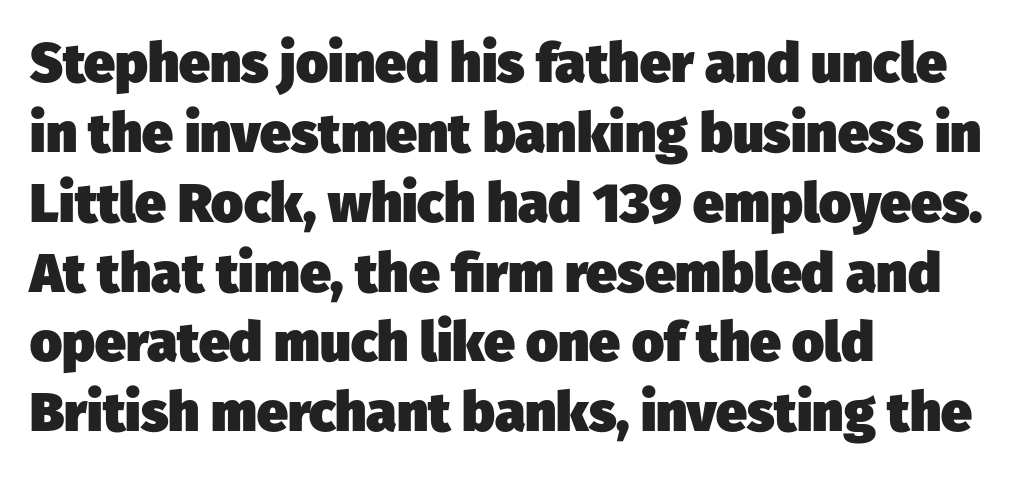
This rendering leaves character spacing at its baseline value. Bold? Absolutely — the strokes are thick and heavy. Is the block centered? No — it sits flush against the left margin. These lines are rendered in a variable-pitch font. Has an underline been added? It has not.
